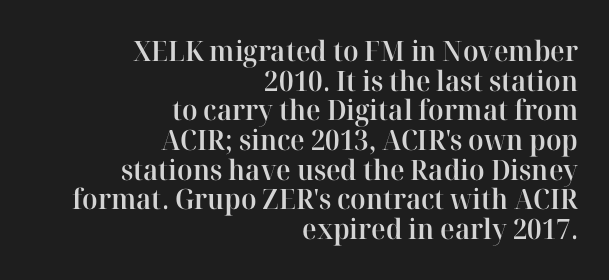
Q: Is the text bold? A: Semi-bold.
Q: Is the text italic (slanted)? A: No, it is upright.
Q: Is the typeface a serif or a sans-serif typeface? A: Serif.
Q: Is the text underlined? A: No.
Q: How is the paragraph aligned? A: Right-aligned.
Q: Is the spacing between letters normal or unusually wide? A: Normal.
Q: Is the spacing between lines tight, normal or loose? A: Tight.
Q: Width (condensed, normal, or wide)? A: Normal.
Q: Stroke contrast? A: High.
Q: x-height? A: Medium.
Q: Monospaced? A: No.
